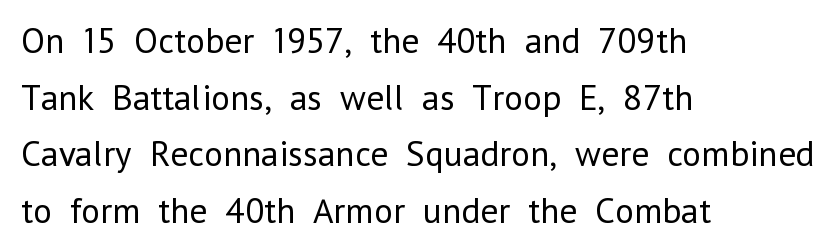
The image shows 36 px regular-weight sans-serif type, upright; set left-aligned, normal line spacing (1.57x), normal letter spacing, not underlined; low stroke contrast and a medium x-height.
